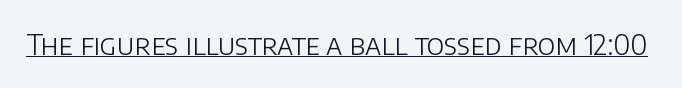
The image shows 28 px light sans-serif type, upright; set normal letter spacing, underlined; low stroke contrast and a large x-height.
